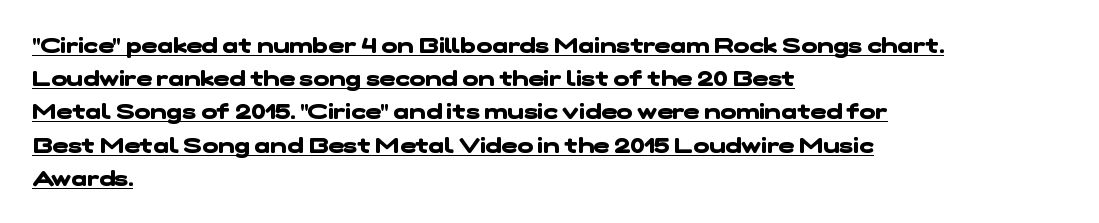
Nothing unusual about the tracking: characters are spaced as the font intends. Glance below the letters and you will spot a drawn line. Emphasis by weight is at full strength: bold. These lines sit exactly where default settings would place them. The compositor pushed each line to the left boundary.
